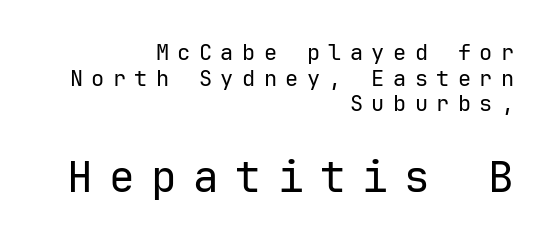
Q: Is the text bold? A: No.
Q: Is the text italic (slanted)? A: No, it is upright.
Q: Is the typeface a serif or a sans-serif typeface? A: Sans-serif.
Q: Is the text underlined? A: No.
Q: How is the paragraph aligned? A: Right-aligned.
Q: Is the spacing between letters normal or unusually wide? A: Unusually wide.
Q: Which block of text is set in a larger size, the first (top) or the second (bottom)? A: The second (bottom) one.
Q: Width (condensed, normal, or wide)? A: Normal.
Q: Stroke contrast? A: Low.
Q: x-height? A: Medium.
Q: Monospaced? A: Yes.
